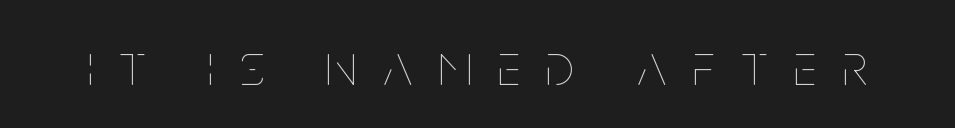
{"italic": "no", "bold": "no", "weight": "thin", "width": "condensed", "stroke_contrast": "low", "x_height": "large", "monospaced": "no", "underline": "no", "letter_spacing": "wide", "letter_spacing_em": 0.45, "glyph_px": 59}
